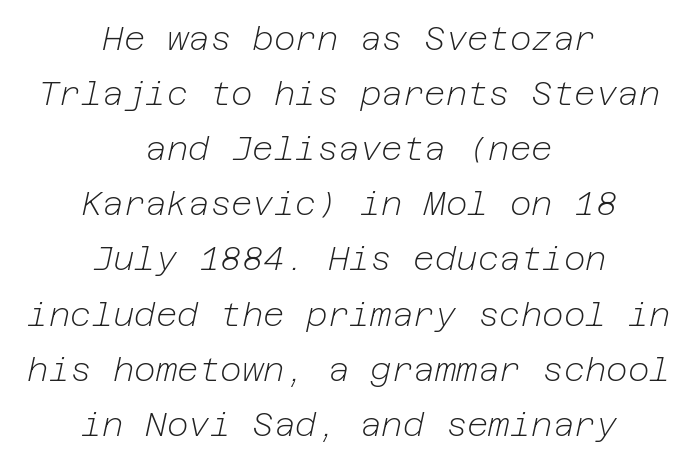
Q: Is the text bold? A: No.
Q: Is the text italic (slanted)? A: Yes, it leans right by about 12 degrees.
Q: Is the text underlined? A: No.
Q: How is the paragraph aligned? A: Centered.
Q: Is the spacing between letters normal or unusually wide? A: Normal.
Q: Is the spacing between lines tight, normal or loose? A: Normal.
Q: Width (condensed, normal, or wide)? A: Normal.
Q: Stroke contrast? A: Low.
Q: x-height? A: Medium.
